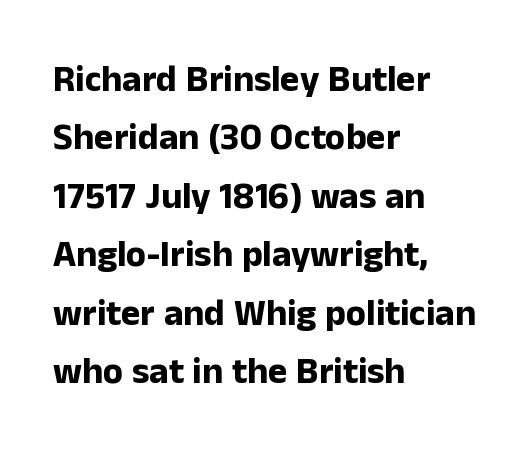
{"serif": "no", "italic": "no", "bold": "yes", "weight": "bold", "width": "normal", "stroke_contrast": "low", "x_height": "medium", "monospaced": "no", "underline": "no", "align": "left", "line_spacing": "normal", "line_spacing_ratio": 1.58, "letter_spacing": "normal", "letter_spacing_em": 0.0, "glyph_px": 37}
